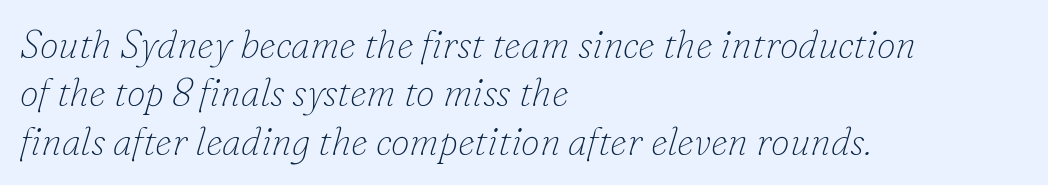
{"serif": "yes", "italic": "yes", "lean": "right", "slant_degrees": 16, "bold": "no", "weight": "thin", "width": "normal", "stroke_contrast": "low", "x_height": "small", "monospaced": "no", "underline": "no", "align": "left", "line_spacing": "normal", "line_spacing_ratio": 1.27, "letter_spacing": "normal", "letter_spacing_em": 0.0, "glyph_px": 38}
